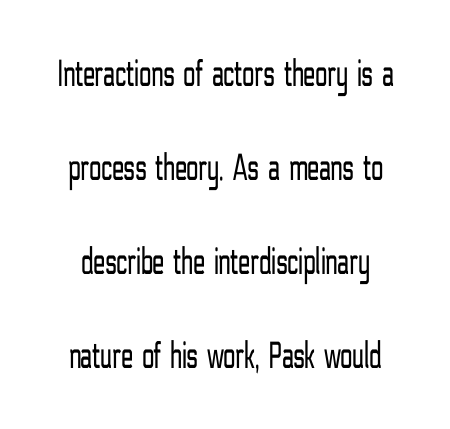
A typesetter would call this leading open, well beyond the default. Nope, no serifs anywhere on these letters. The type is set solid horizontally, with unmodified tracking. Posture: vertical.
